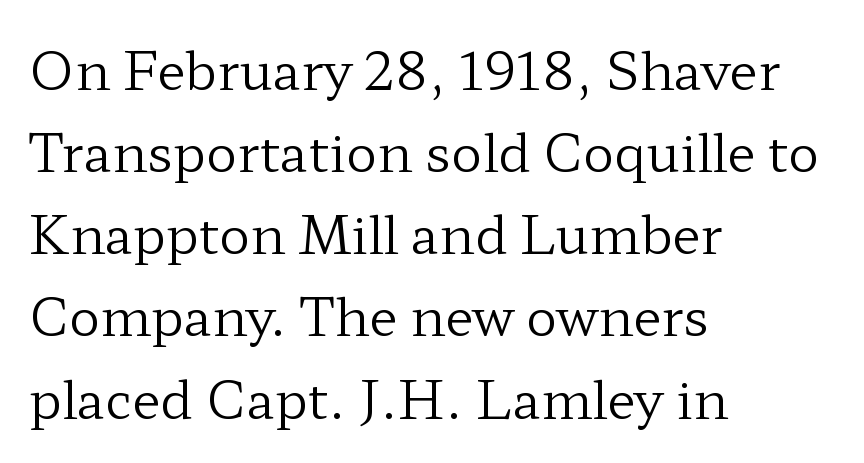
{"serif": "yes", "italic": "no", "bold": "no", "weight": "regular", "width": "wide", "stroke_contrast": "low", "x_height": "medium", "monospaced": "no", "underline": "no", "align": "left", "line_spacing": "normal", "line_spacing_ratio": 1.58, "letter_spacing": "normal", "letter_spacing_em": 0.0, "glyph_px": 52}
